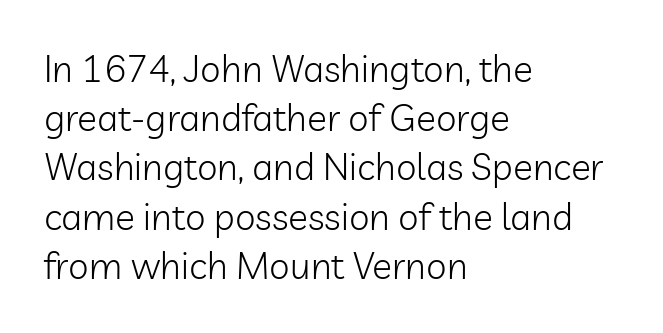
The image shows 37 px light sans-serif type, upright; set left-aligned, normal line spacing (1.33x), normal letter spacing, not underlined; low stroke contrast and a medium x-height.
